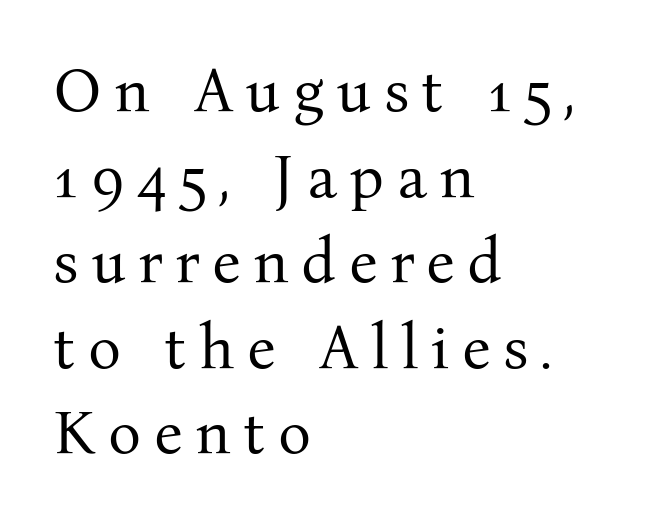
The image shows 62 px regular-weight serif type, upright; set left-aligned, normal line spacing (1.38x), unusually wide letter spacing (+0.2 em), not underlined; medium stroke contrast and a medium x-height.
